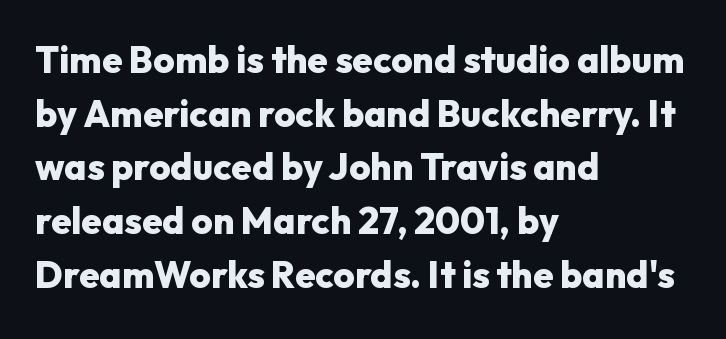
Q: Is the text bold? A: Yes.
Q: Is the text italic (slanted)? A: No, it is upright.
Q: Is the typeface a serif or a sans-serif typeface? A: Sans-serif.
Q: Is the text underlined? A: No.
Q: How is the paragraph aligned? A: Left-aligned.
Q: Is the spacing between letters normal or unusually wide? A: Normal.
Q: Is the spacing between lines tight, normal or loose? A: Normal.
Q: Width (condensed, normal, or wide)? A: Normal.
Q: Stroke contrast? A: Low.
Q: x-height? A: Medium.
Q: Monospaced? A: No.
